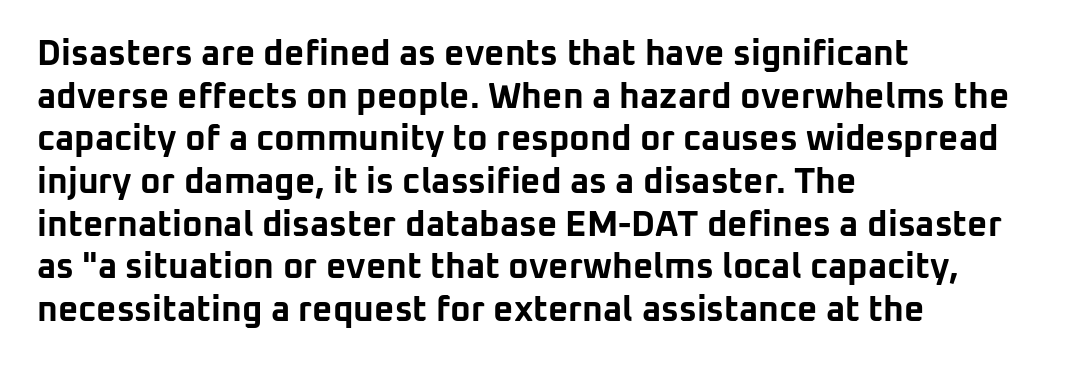
The type family on display is of the sans-serif kind. Every letter is thick-stroked: bold, no question. The setting favours the left margin, as ordinary paragraphs usually do. A clean baseline with only descenders dipping below it.
